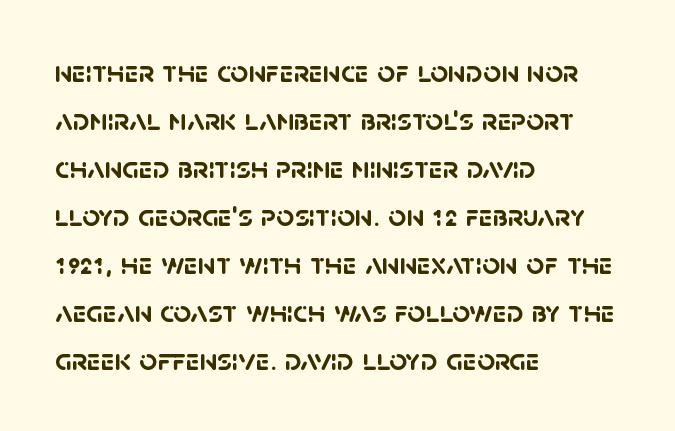
The image shows 31 px semibold sans-serif type; set left-aligned, normal line spacing (1.55x), normal letter spacing, not underlined; low stroke contrast and a large x-height.
